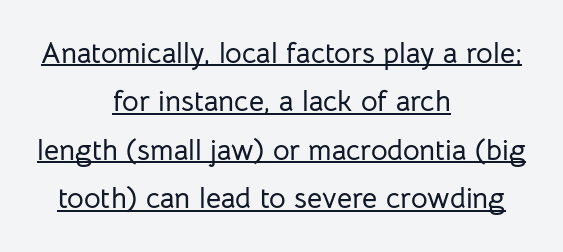
The image shows 29 px sans-serif type, upright; set centered, normal line spacing (1.67x), normal letter spacing, underlined; low stroke contrast and a medium x-height.
